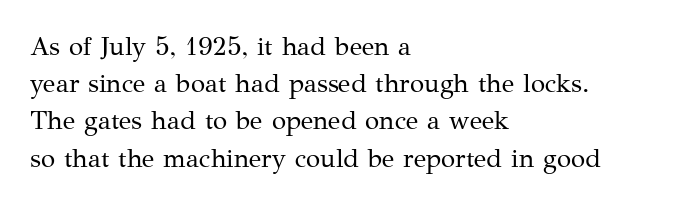
{"italic": "no", "bold": "no", "underline": "no", "align": "left", "line_spacing": "normal", "line_spacing_ratio": 1.43, "letter_spacing": "normal", "letter_spacing_em": 0.0, "glyph_px": 26}
